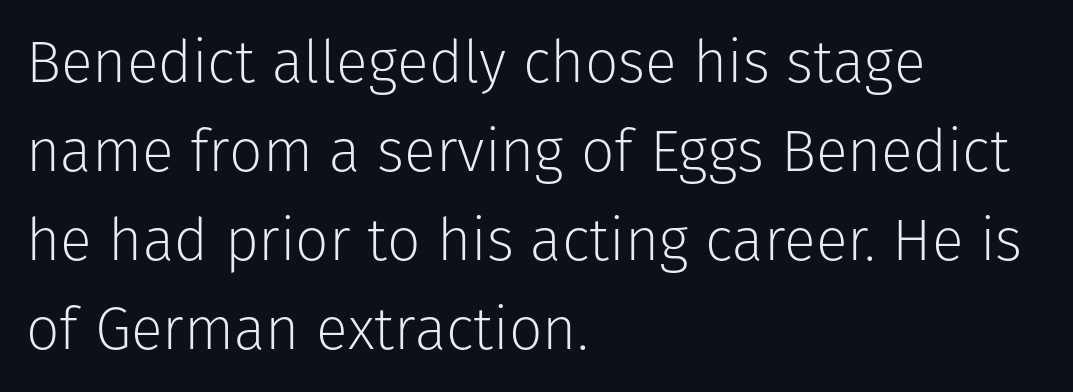
Q: Is the text bold? A: No.
Q: Is the text italic (slanted)? A: No, it is upright.
Q: Is the typeface a serif or a sans-serif typeface? A: Sans-serif.
Q: Is the text underlined? A: No.
Q: How is the paragraph aligned? A: Left-aligned.
Q: Is the spacing between letters normal or unusually wide? A: Normal.
Q: Is the spacing between lines tight, normal or loose? A: Normal.
Q: Width (condensed, normal, or wide)? A: Normal.
Q: Stroke contrast? A: Low.
Q: x-height? A: Medium.
Q: Monospaced? A: No.
